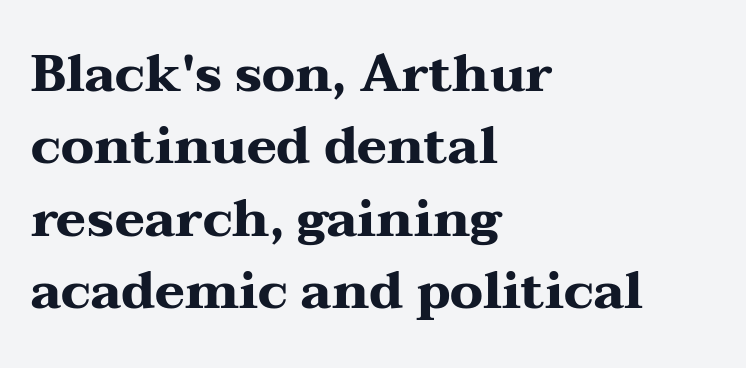
Q: Is the text bold? A: Yes.
Q: Is the text italic (slanted)? A: No, it is upright.
Q: Is the typeface a serif or a sans-serif typeface? A: Serif.
Q: Is the text underlined? A: No.
Q: How is the paragraph aligned? A: Left-aligned.
Q: Is the spacing between letters normal or unusually wide? A: Normal.
Q: Is the spacing between lines tight, normal or loose? A: Normal.
Q: Width (condensed, normal, or wide)? A: Wide.
Q: Stroke contrast? A: Medium.
Q: x-height? A: Medium.
Q: Monospaced? A: No.
